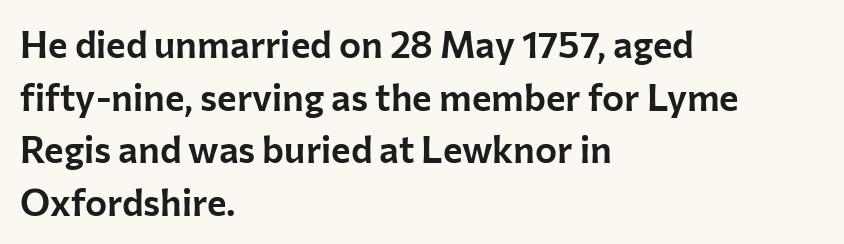
Q: Is the text italic (slanted)? A: No, it is upright.
Q: Is the typeface a serif or a sans-serif typeface? A: Sans-serif.
Q: Is the text underlined? A: No.
Q: How is the paragraph aligned? A: Left-aligned.
Q: Is the spacing between letters normal or unusually wide? A: Normal.
Q: Is the spacing between lines tight, normal or loose? A: Normal.
Q: Width (condensed, normal, or wide)? A: Normal.
Q: Stroke contrast? A: Low.
Q: x-height? A: Medium.
Q: Monospaced? A: No.
